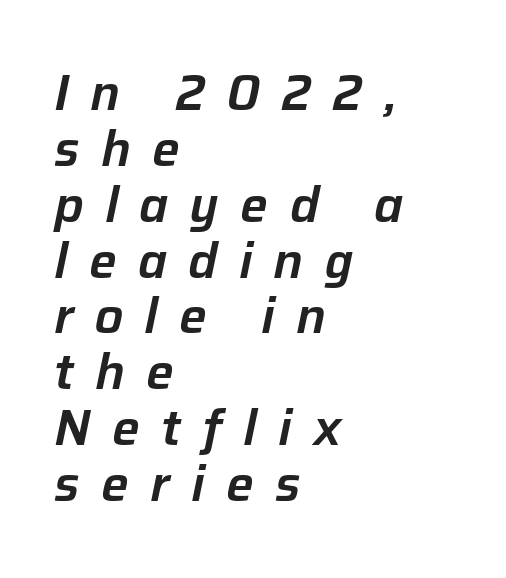
Q: Is the text italic (slanted)? A: Yes, it leans right by about 12 degrees.
Q: Is the text underlined? A: No.
Q: How is the paragraph aligned? A: Left-aligned.
Q: Is the spacing between letters normal or unusually wide? A: Unusually wide.
Q: Is the spacing between lines tight, normal or loose? A: Tight.
Q: Width (condensed, normal, or wide)? A: Normal.
Q: Stroke contrast? A: Low.
Q: x-height? A: Medium.
Q: Monospaced? A: No.
